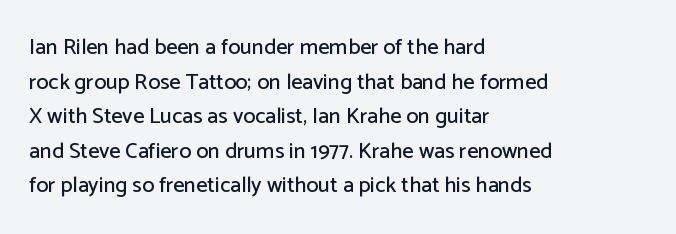
{"italic": "no", "underline": "no", "align": "left", "line_spacing": "normal", "line_spacing_ratio": 1.57, "letter_spacing": "normal", "letter_spacing_em": 0.0, "glyph_px": 22}
